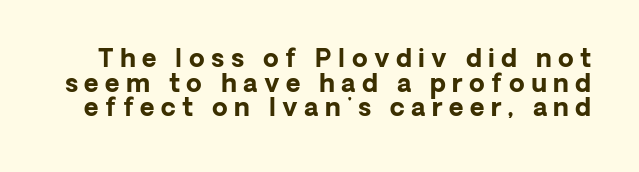
The image shows 25 px bold type, upright; set tight line spacing (0.99x), unusually wide letter spacing (+0.26 em), not underlined.
